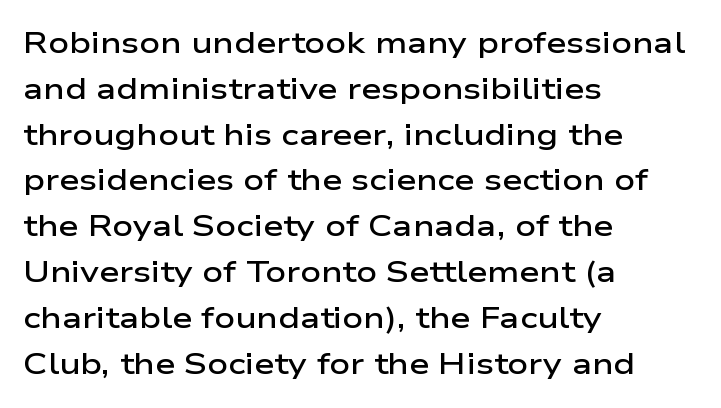
Normally led — the rows are evenly, conventionally spaced. The lettering holds an erect, upright posture throughout. Just letters on the line, the space beneath them empty. The rag falls on the right side of this text block. In terms of letterform style, serifs are entirely absent.
